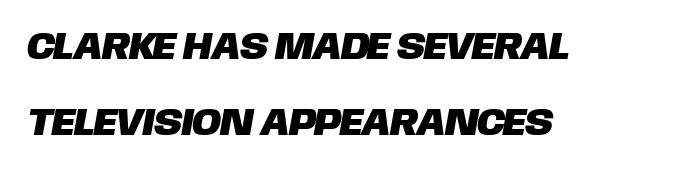
The specimen omits any rule beneath the text block's lines. Does extra space separate the letters? No, they use regular spacing. The block of text is sparse from top to bottom, with ample space between rows. Nothing sits at the stroke ends, so this counts as sans-serif.
